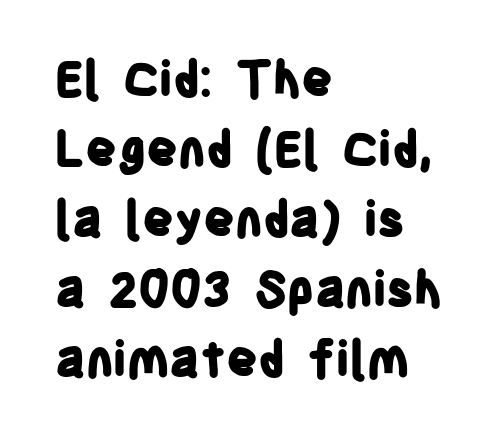
{"serif": "no", "italic": "no", "bold": "yes", "weight": "bold", "width": "condensed", "stroke_contrast": "low", "x_height": "large", "monospaced": "no", "underline": "no", "align": "left", "line_spacing": "normal", "line_spacing_ratio": 1.43, "letter_spacing": "normal", "letter_spacing_em": 0.0, "glyph_px": 49}
